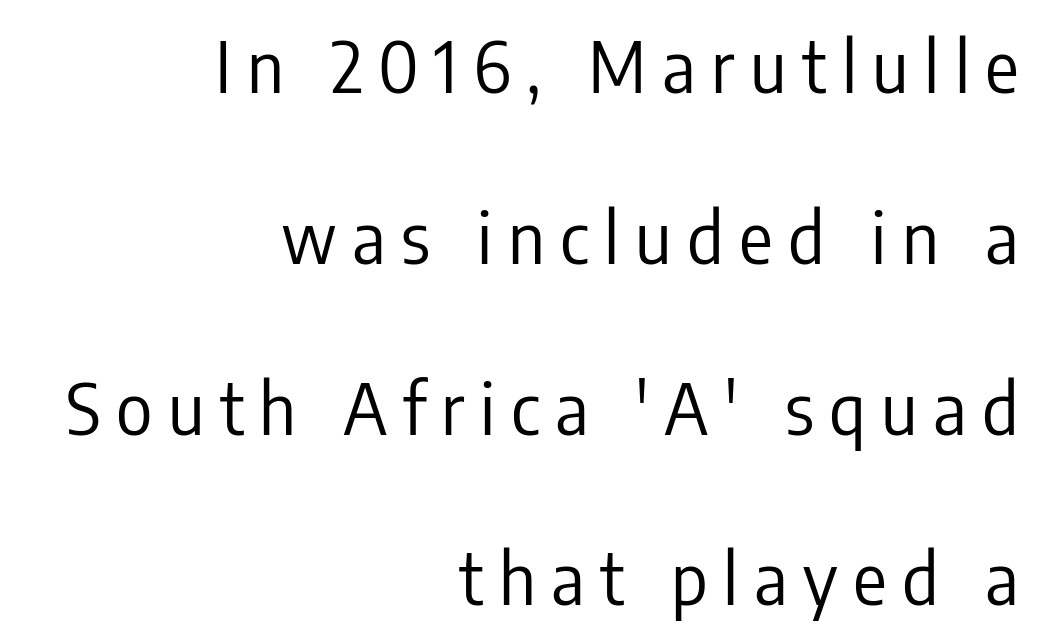
Q: Is the text bold? A: No.
Q: Is the text italic (slanted)? A: No, it is upright.
Q: Is the typeface a serif or a sans-serif typeface? A: Sans-serif.
Q: Is the text underlined? A: No.
Q: How is the paragraph aligned? A: Right-aligned.
Q: Is the spacing between letters normal or unusually wide? A: Unusually wide.
Q: Is the spacing between lines tight, normal or loose? A: Loose.
Q: Width (condensed, normal, or wide)? A: Condensed.
Q: Stroke contrast? A: Low.
Q: x-height? A: Medium.
Q: Monospaced? A: No.
